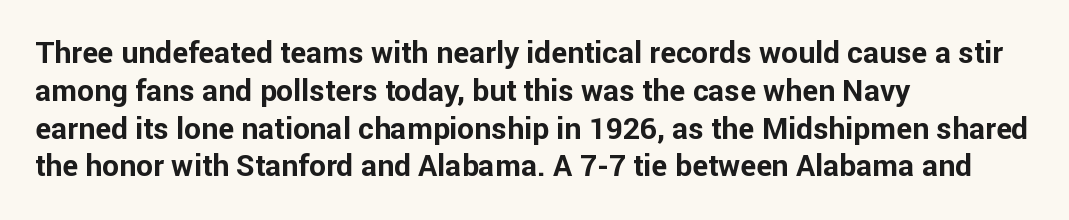
The rendering uses natural spacing where letterforms have individual widths. The glyphs have the mass of a bold cut. The letters stand upright; this is a roman face. Line spacing here is normal.
